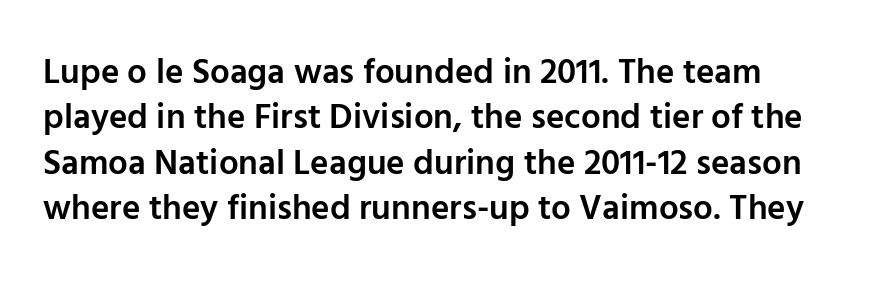
Q: Is the text bold? A: Semi-bold.
Q: Is the text italic (slanted)? A: No, it is upright.
Q: Is the typeface a serif or a sans-serif typeface? A: Sans-serif.
Q: Is the text underlined? A: No.
Q: How is the paragraph aligned? A: Left-aligned.
Q: Is the spacing between letters normal or unusually wide? A: Normal.
Q: Is the spacing between lines tight, normal or loose? A: Normal.
Q: Width (condensed, normal, or wide)? A: Normal.
Q: Stroke contrast? A: Low.
Q: x-height? A: Medium.
Q: Monospaced? A: No.
